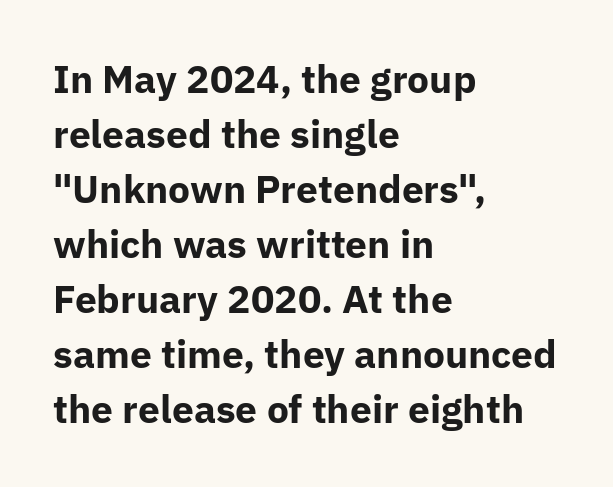
The image shows 39 px bold sans-serif type, upright; set left-aligned, normal line spacing (1.41x), normal letter spacing, not underlined; low stroke contrast and a medium x-height.
